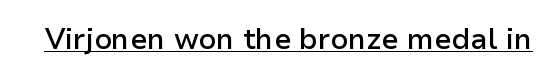
The letters stand straight up with perfectly vertical stems. The words here are underlined. Students, this is semibold: more ink than regular, less than bold. Tracking value appears to be zero — textbook default spacing. The rendering shows plain stroke endings on the letterforms — a sans-serif design.
